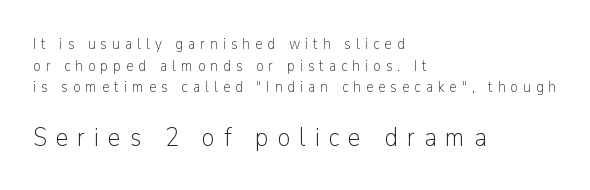
{"italic": "no", "bold": "no", "underline": "no", "align": "left", "line_spacing": "normal", "line_spacing_ratio": 1.45, "letter_spacing": "wide", "letter_spacing_em": 0.34, "larger_block": "second", "size_ratio": 1.73, "glyph_px": 26}
